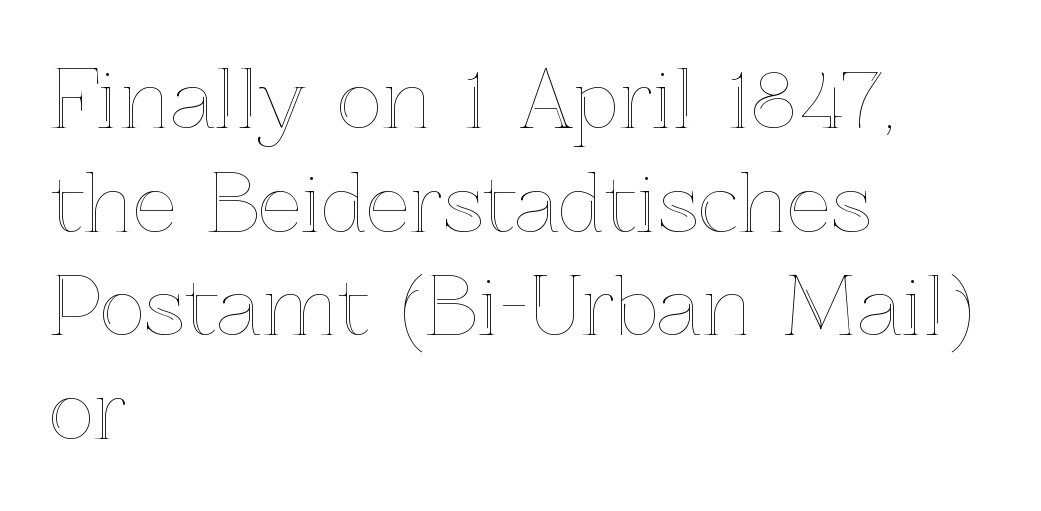
{"italic": "no", "width": "normal", "x_height": "medium", "monospaced": "no", "underline": "no", "align": "left", "line_spacing": "normal", "line_spacing_ratio": 1.33, "letter_spacing": "normal", "letter_spacing_em": 0.0, "glyph_px": 78}
